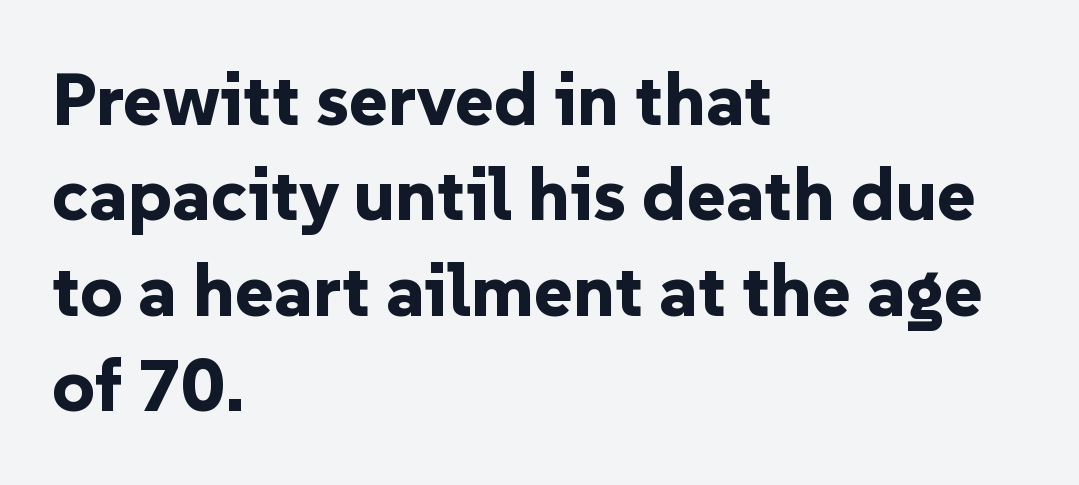
The characters display no serif detailing; their extremities are plain. Letters rest on an invisible, unmarked baseline. Reading down the block, your eye returns to a fixed left position each line. Students, this is bold: see how much ink each stroke carries. Italic: no, the glyphs are upright roman. The block of text has a typical density, with ordinary space between rows.
